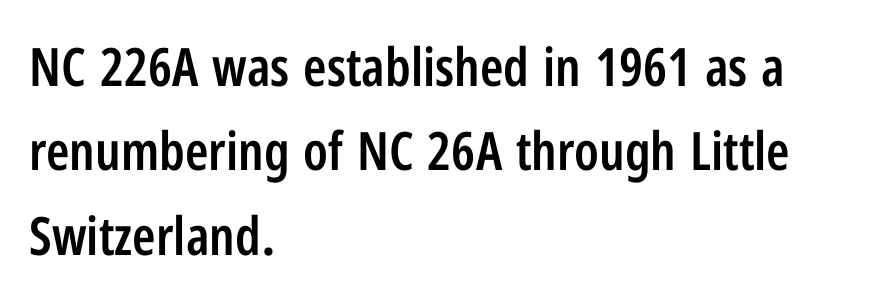
Proportional: the letters do not fall into vertical columns. Plain, unruled lines of type. Every letter is mildly thick-stroked: semibold rather than bold. Does the copy run flush right? No — it runs flush left.
